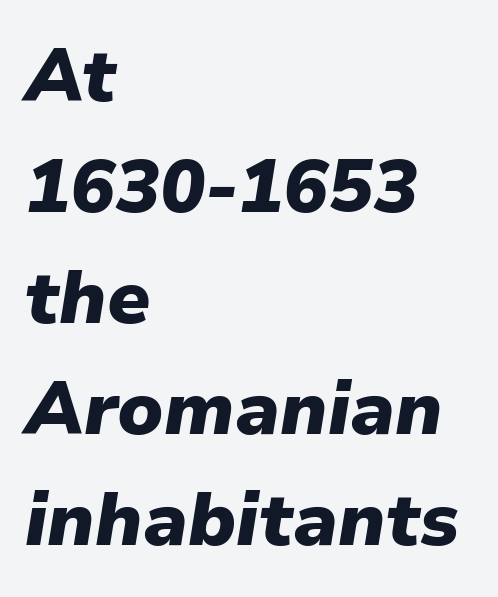
Q: Is the text bold? A: Yes.
Q: Is the text italic (slanted)? A: Yes, it leans right by about 9 degrees.
Q: Is the text underlined? A: No.
Q: How is the paragraph aligned? A: Left-aligned.
Q: Is the spacing between letters normal or unusually wide? A: Normal.
Q: Is the spacing between lines tight, normal or loose? A: Normal.
Q: Width (condensed, normal, or wide)? A: Normal.
Q: Stroke contrast? A: Low.
Q: x-height? A: Medium.
Q: Monospaced? A: No.
